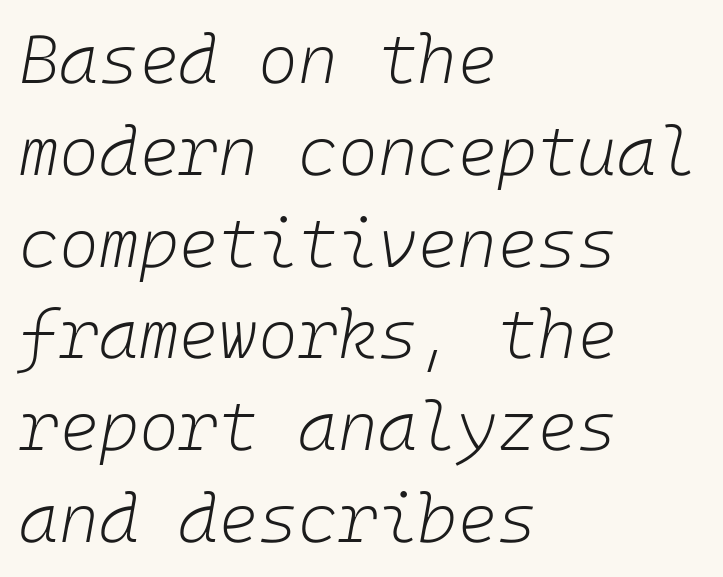
Q: Is the text bold? A: No.
Q: Is the text italic (slanted)? A: Yes, it leans right by about 10 degrees.
Q: Is the text underlined? A: No.
Q: How is the paragraph aligned? A: Left-aligned.
Q: Is the spacing between letters normal or unusually wide? A: Normal.
Q: Is the spacing between lines tight, normal or loose? A: Normal.
Q: Width (condensed, normal, or wide)? A: Normal.
Q: Stroke contrast? A: Low.
Q: x-height? A: Medium.
